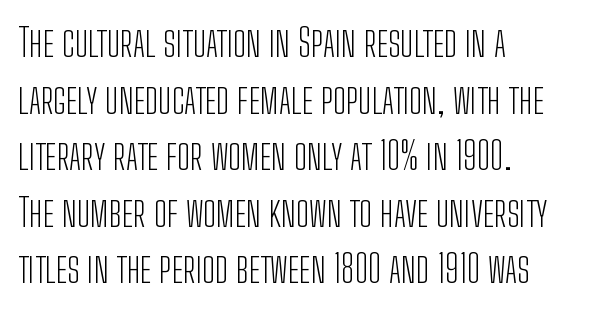
The image shows 39 px light, condensed sans-serif type, upright; set left-aligned, normal line spacing (1.45x), normal letter spacing, not underlined; low stroke contrast and a medium x-height.
